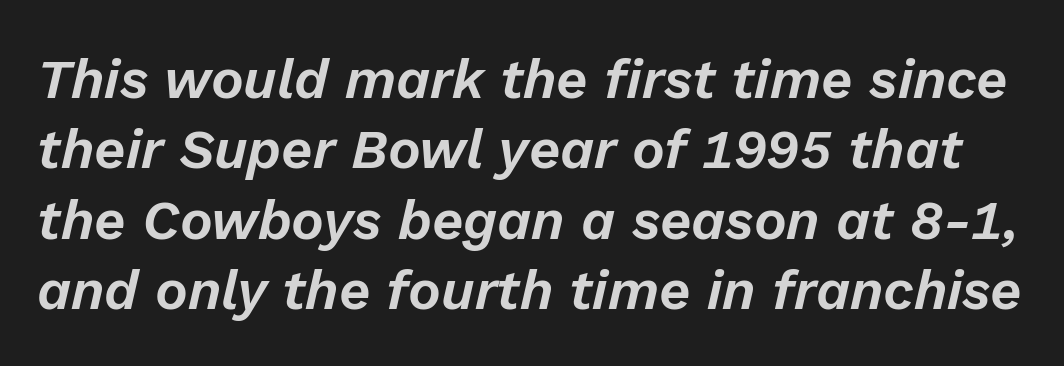
The image shows 55 px text type, italic (leaning right); set normal line spacing (1.28x), normal letter spacing, not underlined; low stroke contrast and a medium x-height.
